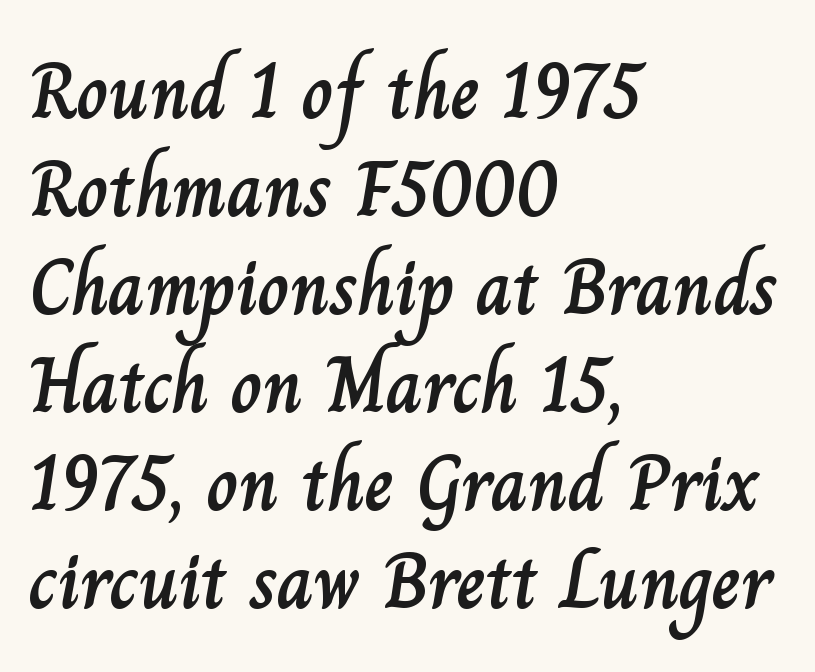
The image shows 79 px text type; set left-aligned, line spacing 1.24x, normal letter spacing, not underlined; low stroke contrast and a small x-height.
